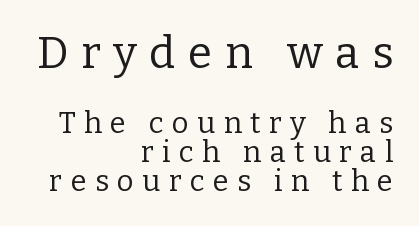
Q: Is the text bold? A: No.
Q: Is the text italic (slanted)? A: No, it is upright.
Q: Is the typeface a serif or a sans-serif typeface? A: Serif.
Q: Is the text underlined? A: No.
Q: How is the paragraph aligned? A: Right-aligned.
Q: Is the spacing between letters normal or unusually wide? A: Unusually wide.
Q: Is the spacing between lines tight, normal or loose? A: Tight.
Q: Which block of text is set in a larger size, the first (top) or the second (bottom)? A: The first (top) one.
Q: Width (condensed, normal, or wide)? A: Normal.
Q: Stroke contrast? A: Low.
Q: x-height? A: Medium.
Q: Monospaced? A: No.
